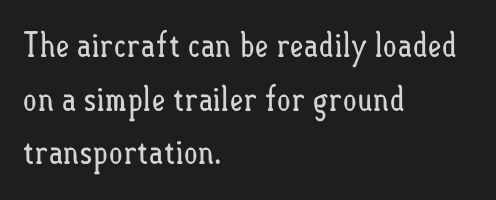
Check the space under the baseline: it is left empty. Layout note: lines flush left. This sample has the flowing, uneven cadence of proportional lettering. Default kerning and tracking; the words read as compact shapes. If you measured baseline to baseline, you'd find a middling distance. Heft: none added — not bold.
